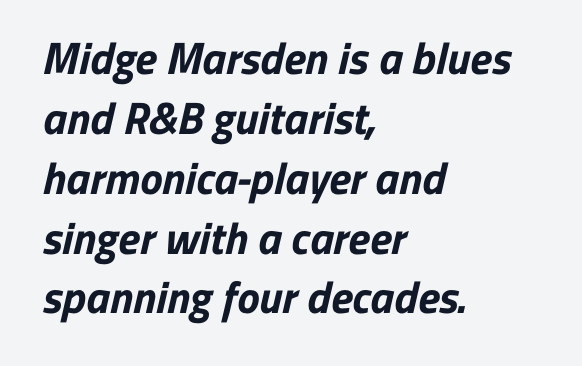
The image shows 45 px bold sans-serif type; set left-aligned, normal line spacing (1.33x), normal letter spacing, not underlined; low stroke contrast and a medium x-height.
